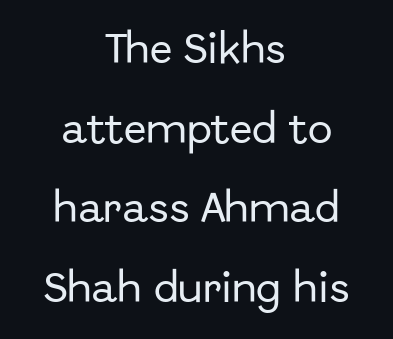
Q: Is the text italic (slanted)? A: No, it is upright.
Q: Is the typeface a serif or a sans-serif typeface? A: Sans-serif.
Q: Is the text underlined? A: No.
Q: How is the paragraph aligned? A: Centered.
Q: Is the spacing between letters normal or unusually wide? A: Normal.
Q: Is the spacing between lines tight, normal or loose? A: Loose.
Q: Width (condensed, normal, or wide)? A: Normal.
Q: Stroke contrast? A: Low.
Q: x-height? A: Medium.
Q: Monospaced? A: No.
